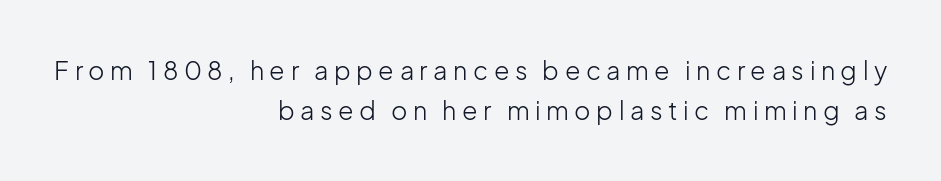
{"italic": "no", "bold": "no", "underline": "no", "align": "right", "line_spacing": "normal", "line_spacing_ratio": 1.61, "letter_spacing": "wide", "letter_spacing_em": 0.22, "glyph_px": 25}
